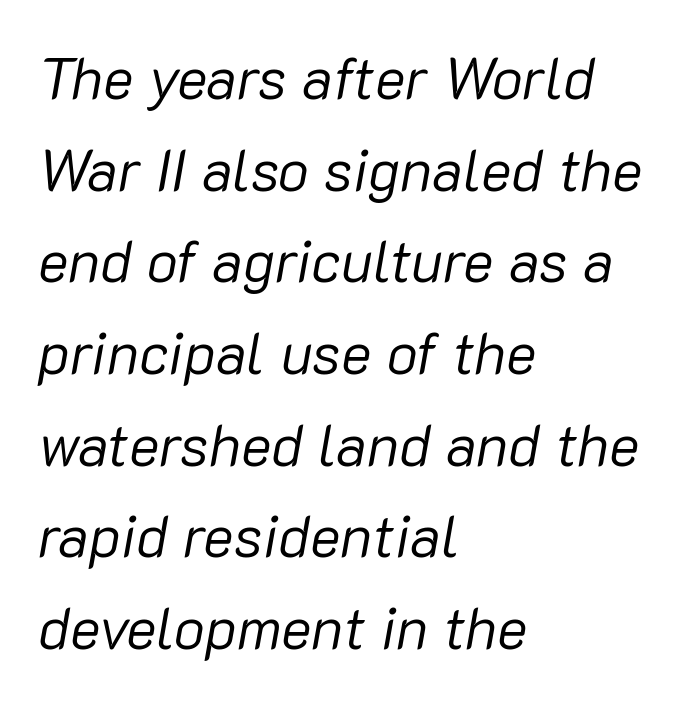
Is there much room between lines? A standard amount, neither cramped nor airy. Designer's note — italics engaged. You could not count columns in this text — the font is proportionally spaced. Stems and bowls with no extra thickness — not bold. These lines are set flush left with a ragged right edge. The letters sit at their default tracking, neither squeezed nor spread.
